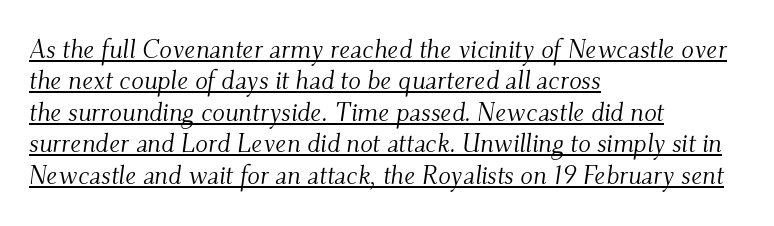
{"italic": "yes", "lean": "right", "slant_degrees": 9, "bold": "no", "underline": "yes", "align": "left", "line_spacing_ratio": 1.21, "letter_spacing": "normal", "letter_spacing_em": 0.0, "glyph_px": 26}
